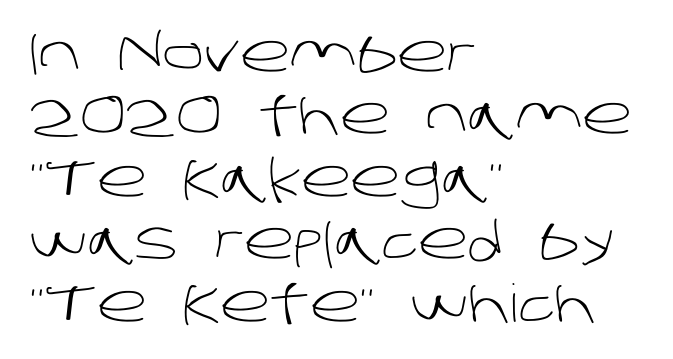
These lines are rendered in a variable-pitch font. Letters have the restrained weight of plain body copy at most. A typesetter would label this face a sans. Teacher's note: observe the even left margin — that is flush-left alignment. Plain, unruled lines of type.
